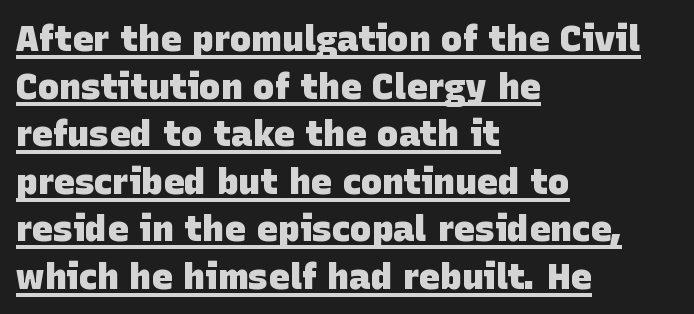
Q: Is the text bold? A: Yes.
Q: Is the typeface a serif or a sans-serif typeface? A: Sans-serif.
Q: Is the text underlined? A: Yes.
Q: How is the paragraph aligned? A: Left-aligned.
Q: Is the spacing between letters normal or unusually wide? A: Normal.
Q: Is the spacing between lines tight, normal or loose? A: Normal.
Q: Width (condensed, normal, or wide)? A: Normal.
Q: Stroke contrast? A: Low.
Q: x-height? A: Large.
Q: Monospaced? A: No.
